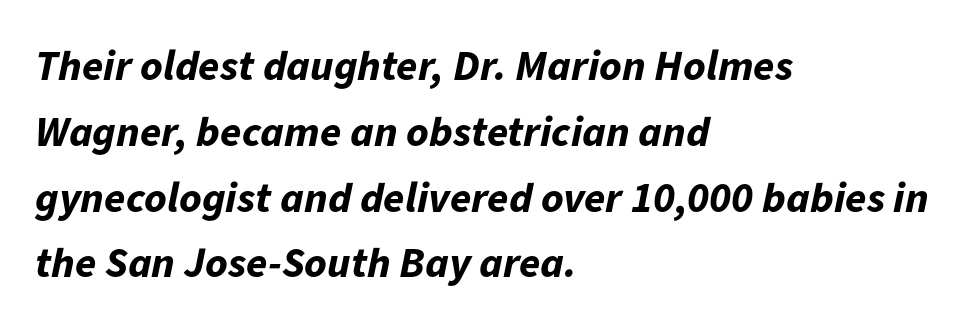
The image shows 43 px bold type, italic (leaning right); set left-aligned, normal line spacing (1.53x), normal letter spacing, not underlined; low stroke contrast and a medium x-height.
